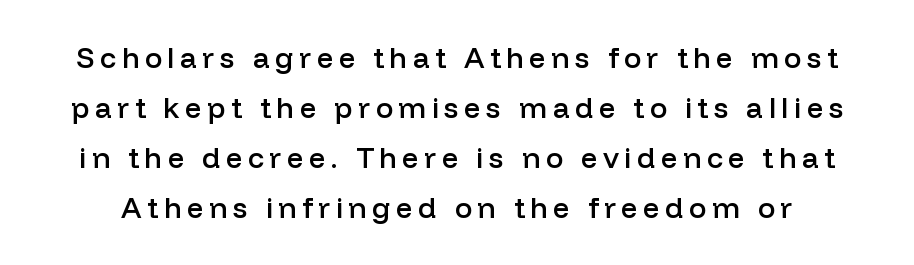
{"serif": "no", "italic": "no", "bold": "semi", "weight": "semibold", "width": "normal", "stroke_contrast": "low", "x_height": "medium", "monospaced": "no", "underline": "no", "line_spacing_ratio": 1.72, "glyph_px": 29}
